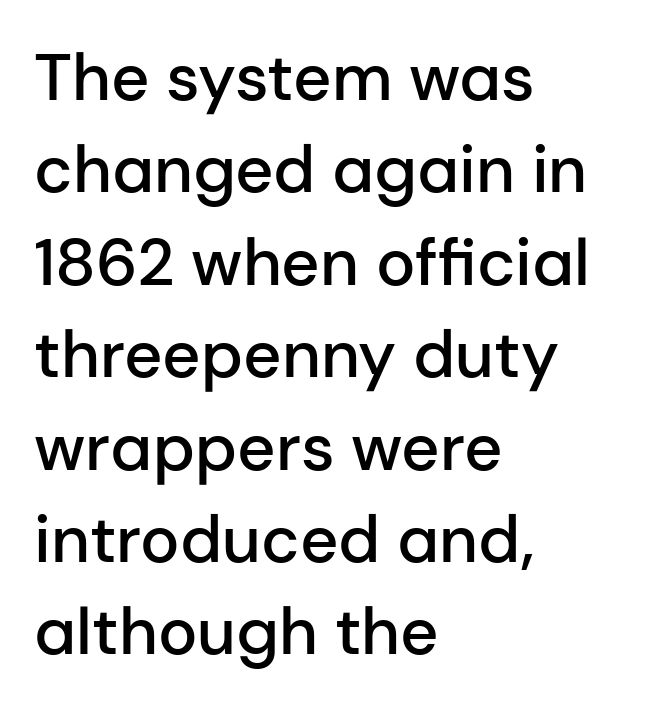
The image shows 66 px semibold sans-serif type, upright; set left-aligned, normal line spacing (1.4x), normal letter spacing, not underlined; low stroke contrast and a medium x-height.
